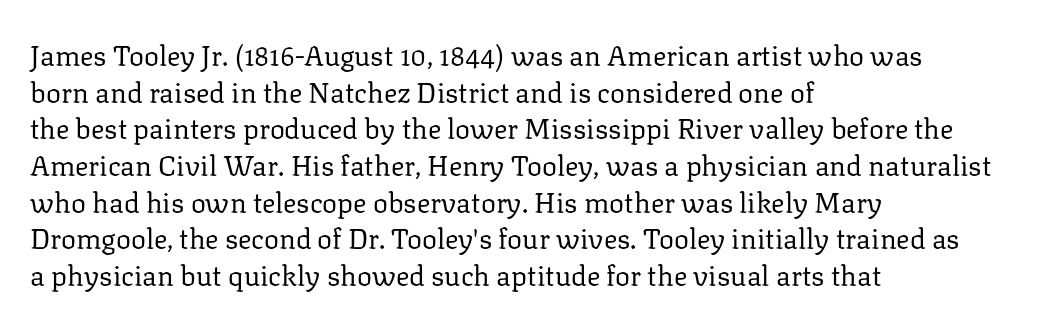
The image shows 28 px regular-weight serif type, upright; set left-aligned, normal line spacing (1.31x), normal letter spacing, not underlined; low stroke contrast and a medium x-height.
